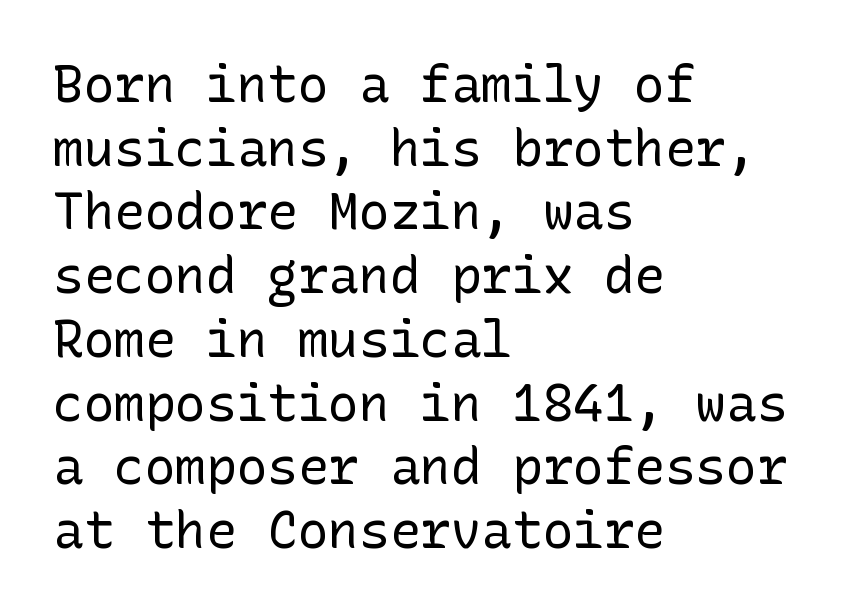
{"serif": "no", "italic": "no", "bold": "no", "weight": "regular", "width": "normal", "stroke_contrast": "low", "x_height": "medium", "underline": "no", "align": "left", "line_spacing": "normal", "line_spacing_ratio": 1.25, "letter_spacing": "normal", "letter_spacing_em": 0.0, "glyph_px": 51}
